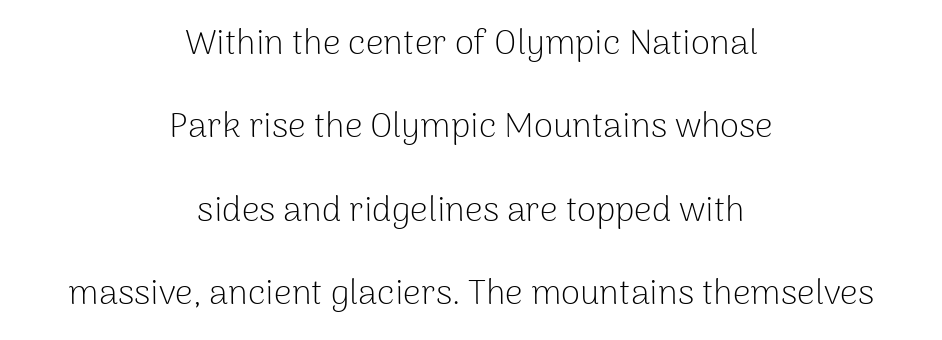
The image shows 35 px light sans-serif type, upright; set centered, loose line spacing (2.38x), normal letter spacing, not underlined; low stroke contrast and a medium x-height.
